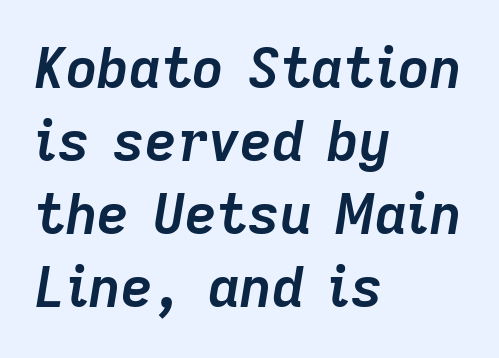
You could call the tracking neutral — neither tight nor loose. Note the varied advance widths — an 'i' is clearly narrower than an 'm'. The passage shown is not underscored anywhere. Is the type slanted? Yes — the strokes lean at a clear angle. Caption: bold face, heavy strokes.
